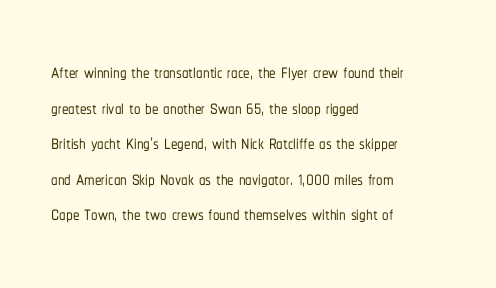
Compared with a centered layout, this one pins lines to the left instead. These lines were composed using upright roman letters. The type is set solid horizontally, with unmodified tracking. Vertical spacing — default. A bare baseline throughout the passage.
